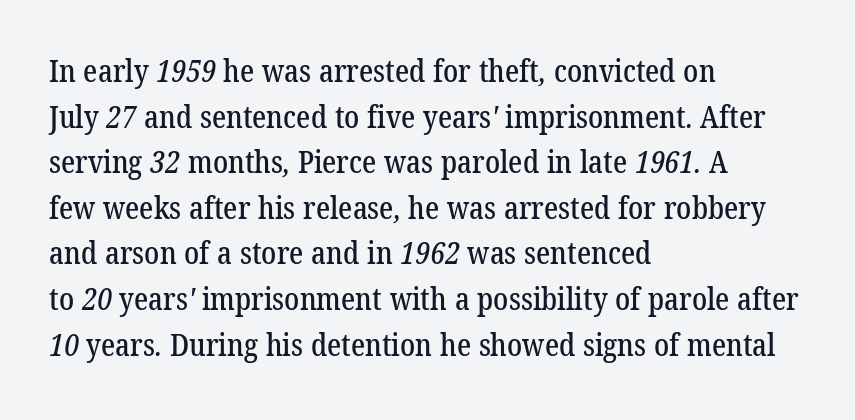
The passage is arranged the way most books set body copy — flush left. Only glyphs here, with clear space below each row. Looks like regular typesetting: each glyph gets only the width it needs. Regular leading.
